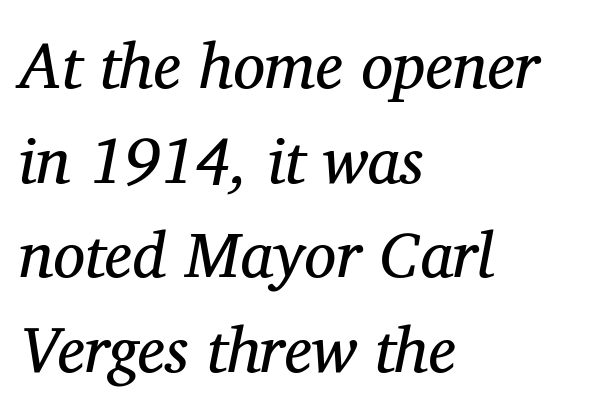
The image shows 64 px regular-weight serif type, italic (leaning right); set left-aligned, normal line spacing (1.48x), normal letter spacing, not underlined; medium stroke contrast and a medium x-height.
